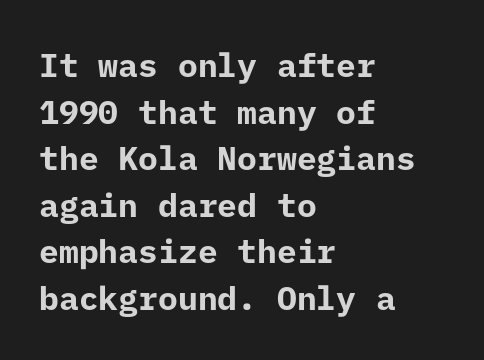
Notice how descenders clear the ascenders below comfortably — that's standard leading. Every row of glyphs begins at an identical x-position on the left. The baseline area is clear. Thick stems and heavy bowls — unmistakably bold.
